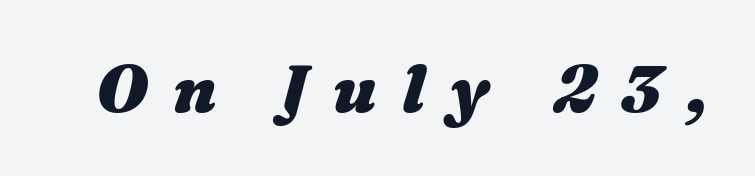
The image shows 66 px heavy, wide type, italic (leaning right); set unusually wide letter spacing (+0.38 em), not underlined; medium stroke contrast and a medium x-height.
